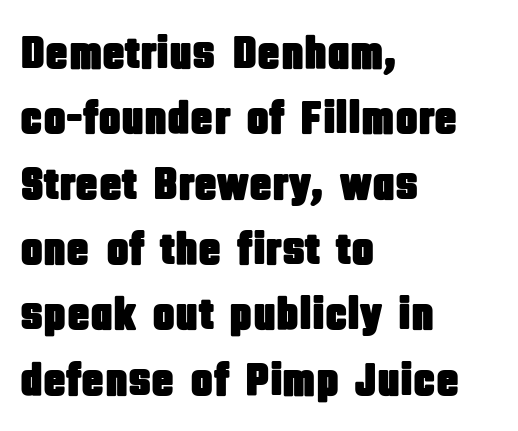
Q: Is the text italic (slanted)? A: No, it is upright.
Q: Is the typeface a serif or a sans-serif typeface? A: Sans-serif.
Q: Is the text underlined? A: No.
Q: How is the paragraph aligned? A: Left-aligned.
Q: Is the spacing between letters normal or unusually wide? A: Normal.
Q: Is the spacing between lines tight, normal or loose? A: Normal.
Q: Width (condensed, normal, or wide)? A: Condensed.
Q: Stroke contrast? A: Low.
Q: x-height? A: Large.
Q: Monospaced? A: No.
